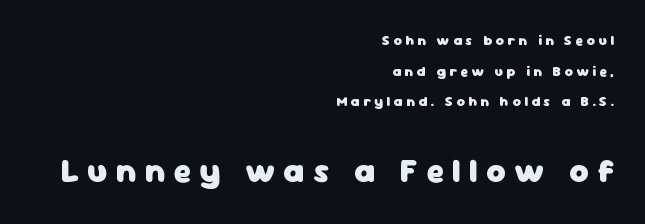
The image shows 33 px heavy sans-serif type, upright; set right-aligned, loose line spacing (2.19x), unusually wide letter spacing (+0.25 em), not underlined; the second (bottom) block is 2.36x larger; low stroke contrast and a medium x-height.
